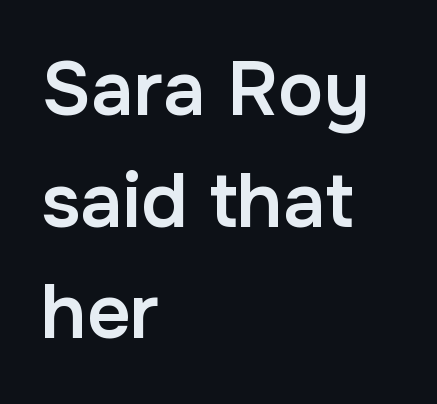
The image shows 76 px semibold sans-serif type, upright; set left-aligned, normal line spacing (1.47x), normal letter spacing, not underlined; low stroke contrast and a medium x-height.
